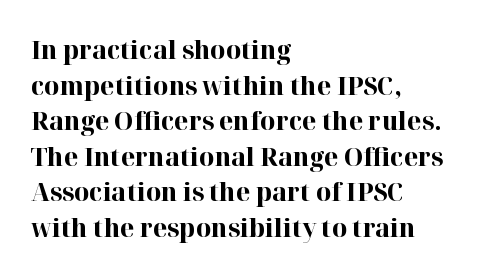
Descenders are the only things crossing below the line. Weight: bold. The tracking reads as untouched default to a designer's eye. A typesetter would mark this as roman, not italic.
